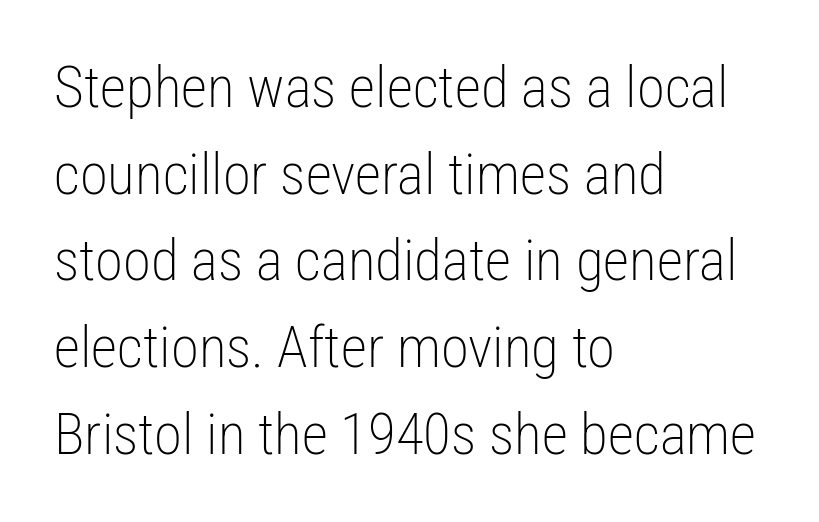
Q: Is the text bold? A: No.
Q: Is the text italic (slanted)? A: No, it is upright.
Q: Is the typeface a serif or a sans-serif typeface? A: Sans-serif.
Q: Is the text underlined? A: No.
Q: How is the paragraph aligned? A: Left-aligned.
Q: Is the spacing between letters normal or unusually wide? A: Normal.
Q: Is the spacing between lines tight, normal or loose? A: Normal.
Q: Width (condensed, normal, or wide)? A: Condensed.
Q: Stroke contrast? A: Low.
Q: x-height? A: Medium.
Q: Monospaced? A: No.
